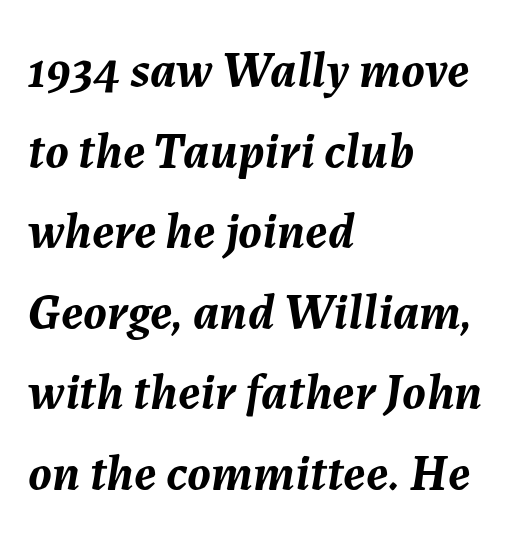
The image shows 51 px semibold type, italic (leaning right); set left-aligned, normal line spacing (1.58x), normal letter spacing, not underlined; medium stroke contrast and a medium x-height.
